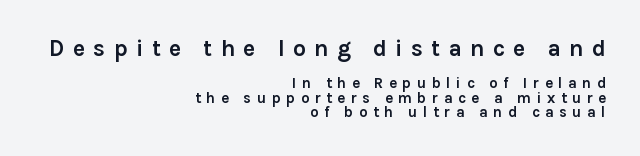
The image shows 23 px bold type, upright; set right-aligned, tight line spacing (0.96x), unusually wide letter spacing (+0.36 em), not underlined; the first (top) block is 1.53x larger.
